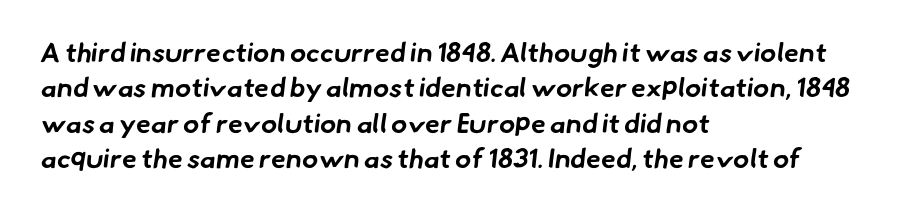
Q: Is the text bold? A: Yes.
Q: Is the text underlined? A: No.
Q: How is the paragraph aligned? A: Left-aligned.
Q: Is the spacing between letters normal or unusually wide? A: Normal.
Q: Is the spacing between lines tight, normal or loose? A: Normal.
